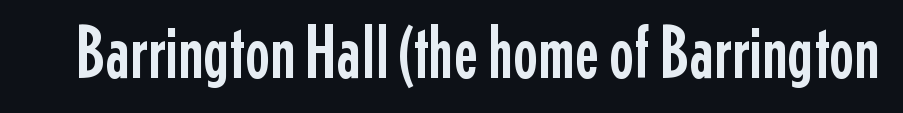
There is no visible air inserted between adjacent glyphs. Bare-footed words on every line. Ascenders rise straight up at ninety degrees. Typographically, this falls in the sans-serif category.
